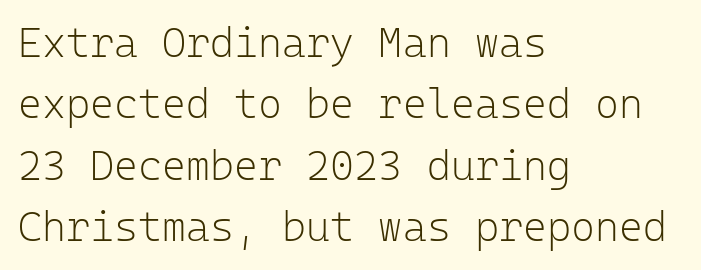
Nobody touched the tracking dial on this one. Unlike a traditional serif, this face leaves its strokes unadorned. Do the letters lean? They stand straight. These lines are set flush left with a ragged right edge. Every character here occupies the same horizontal width, giving the sample a typewriter-like rhythm.
